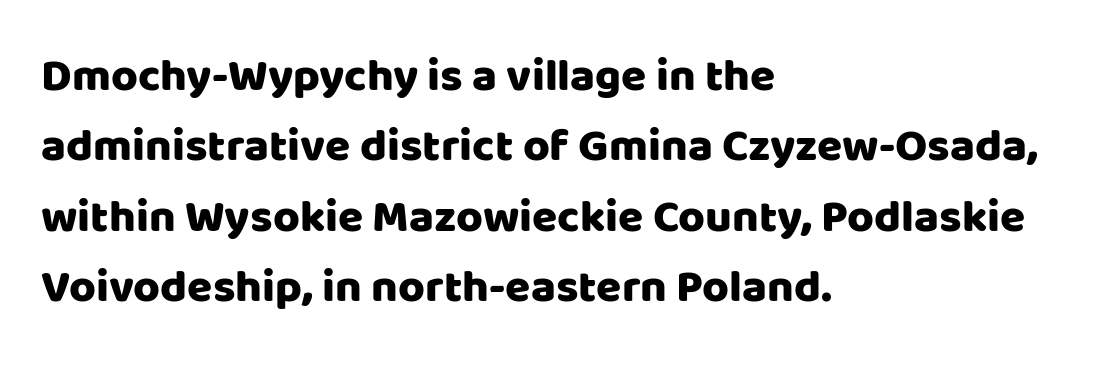
Q: Is the text italic (slanted)? A: No, it is upright.
Q: Is the typeface a serif or a sans-serif typeface? A: Sans-serif.
Q: Is the text underlined? A: No.
Q: How is the paragraph aligned? A: Left-aligned.
Q: Is the spacing between letters normal or unusually wide? A: Normal.
Q: Is the spacing between lines tight, normal or loose? A: Normal.
Q: Width (condensed, normal, or wide)? A: Normal.
Q: Stroke contrast? A: Low.
Q: x-height? A: Large.
Q: Monospaced? A: No.
